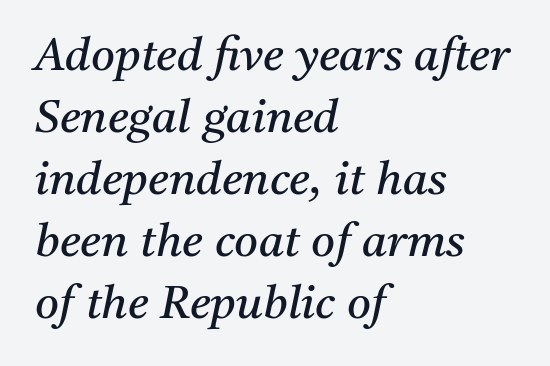
Q: Is the text bold? A: No.
Q: Is the text italic (slanted)? A: Yes, it leans right by about 11 degrees.
Q: Is the typeface a serif or a sans-serif typeface? A: Serif.
Q: Is the text underlined? A: No.
Q: How is the paragraph aligned? A: Left-aligned.
Q: Is the spacing between letters normal or unusually wide? A: Normal.
Q: Is the spacing between lines tight, normal or loose? A: Normal.
Q: Width (condensed, normal, or wide)? A: Normal.
Q: Stroke contrast? A: Medium.
Q: x-height? A: Medium.
Q: Monospaced? A: No.
